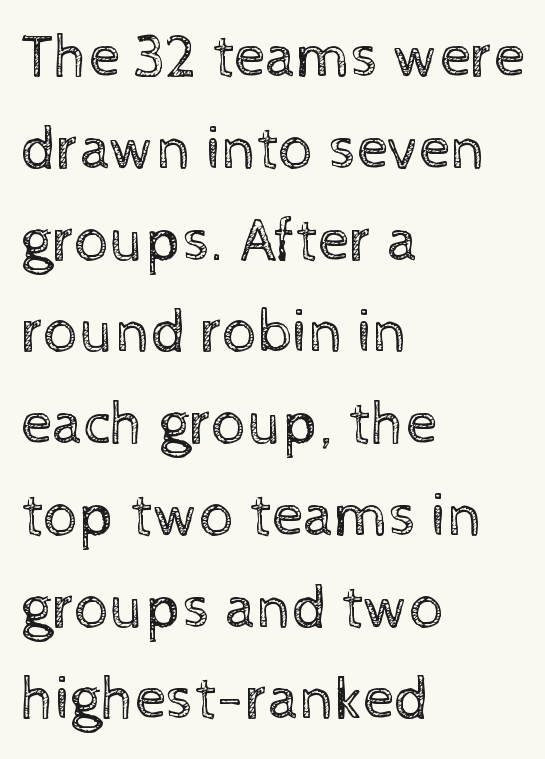
Q: Is the text bold? A: No.
Q: Is the text italic (slanted)? A: No, it is upright.
Q: Is the text underlined? A: No.
Q: How is the paragraph aligned? A: Left-aligned.
Q: Is the spacing between letters normal or unusually wide? A: Normal.
Q: Is the spacing between lines tight, normal or loose? A: Normal.
Q: Width (condensed, normal, or wide)? A: Normal.
Q: x-height? A: Medium.
Q: Monospaced? A: No.
